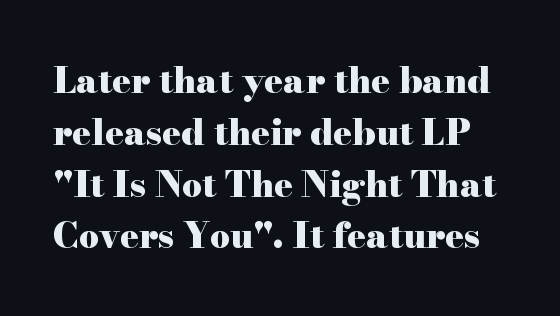
Q: Is the text bold? A: Yes.
Q: Is the text italic (slanted)? A: No, it is upright.
Q: Is the typeface a serif or a sans-serif typeface? A: Serif.
Q: Is the text underlined? A: No.
Q: Is the spacing between letters normal or unusually wide? A: Normal.
Q: Is the spacing between lines tight, normal or loose? A: Normal.
Q: Width (condensed, normal, or wide)? A: Wide.
Q: Stroke contrast? A: High.
Q: x-height? A: Small.
Q: Monospaced? A: No.
